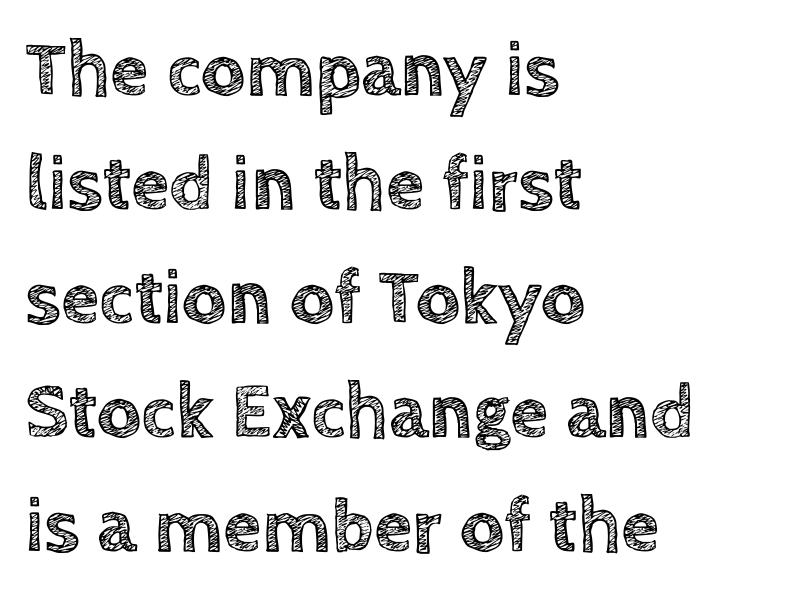
In CSS terms this would be text-align: left. How are the letters spaced? Ordinarily, with no added tracking. Is this a fixed-width face? No — the glyphs have proportional, varying widths. The string is rendered with underlining switched off.
